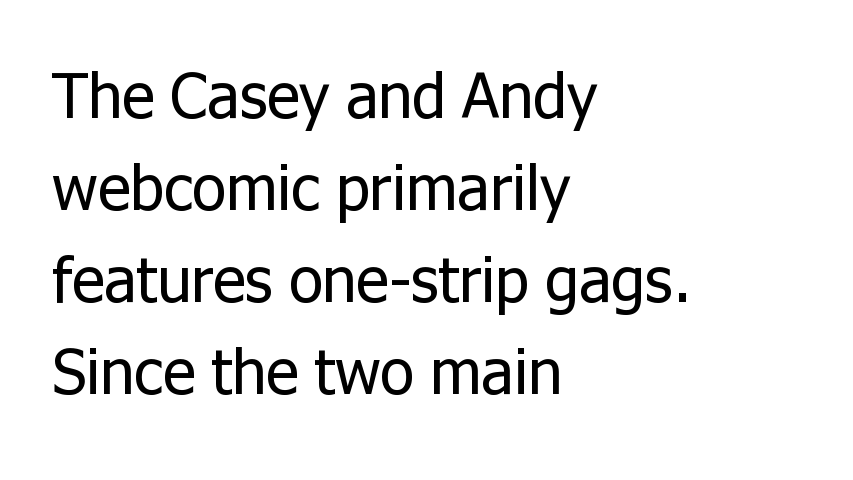
Decoration check: the copy has no underline. The text block is weighted toward the left margin, trailing off unevenly rightward. Each letter's strokes conclude bluntly, with no projecting serifs. Vertical stems look standard width or narrower in stroke.
